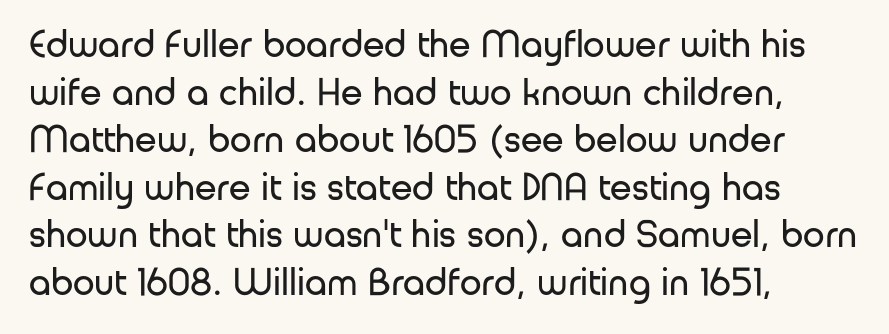
Q: Is the text bold? A: No.
Q: Is the text italic (slanted)? A: No, it is upright.
Q: Is the typeface a serif or a sans-serif typeface? A: Sans-serif.
Q: Is the text underlined? A: No.
Q: How is the paragraph aligned? A: Left-aligned.
Q: Is the spacing between letters normal or unusually wide? A: Normal.
Q: Width (condensed, normal, or wide)? A: Normal.
Q: Stroke contrast? A: Low.
Q: x-height? A: Medium.
Q: Monospaced? A: No.
